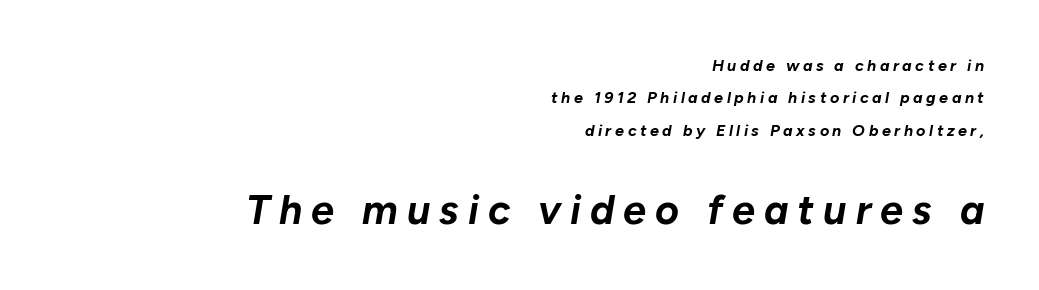
{"italic": "yes", "lean": "right", "slant_degrees": 10, "bold": "yes", "weight": "bold", "width": "normal", "stroke_contrast": "low", "x_height": "medium", "monospaced": "no", "underline": "no", "align": "right", "line_spacing": "loose", "line_spacing_ratio": 2.02, "letter_spacing": "wide", "letter_spacing_em": 0.22, "larger_block": "second", "size_ratio": 2.56, "glyph_px": 41}
